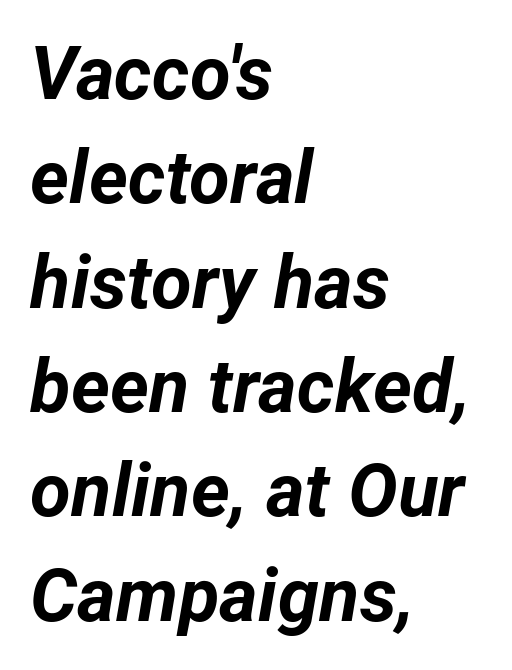
Caption: standard tracking, unaltered. The specimen omits any rule beneath the text block's lines. The rendering uses natural spacing where letterforms have individual widths. Italic? Definitely — the glyphs are oblique.
